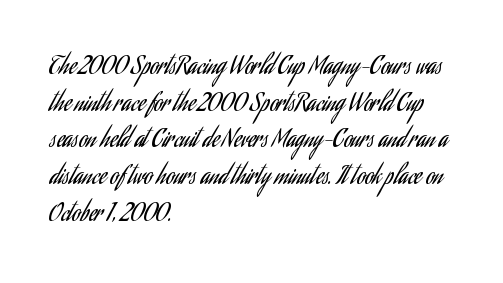
Standard letterfit; no display-style spreading of the glyphs. No chunkiness to these letters — they're not bold. Does the copy run flush right? No — it runs flush left.
